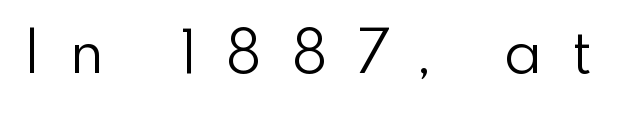
Clear beneath every line of the passage. The font family rendered here belongs to the sans-serif group. The rendering inserts visible extra space after every character. Every character sits straight up, as roman type does. Note the varied advance widths — an 'i' is clearly narrower than an 'm'.
